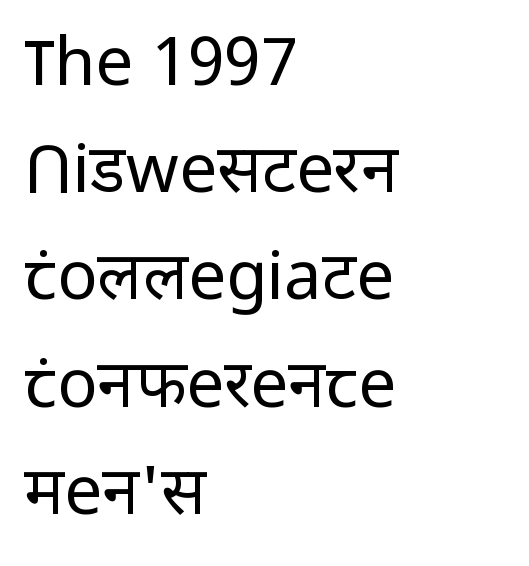
Each new line begins a customary step beneath the previous one. Rule under the text: the space is simply empty. When letters stand straight like this, we call the style roman or upright. Which margin do the lines hug? The left one — the right edge is uneven. Unlike a traditional serif, this face leaves its strokes unadorned. The weight would be labelled regular, book, light, or lighter still.
